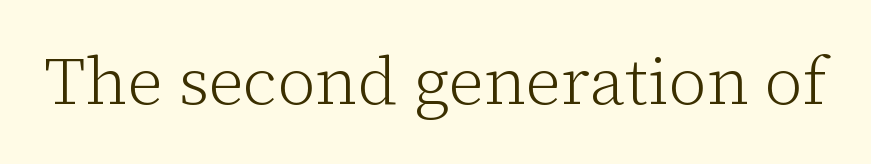
{"serif": "yes", "italic": "no", "bold": "no", "weight": "light", "width": "normal", "stroke_contrast": "low", "x_height": "medium", "monospaced": "no", "underline": "no", "letter_spacing": "normal", "letter_spacing_em": 0.0, "glyph_px": 67}
